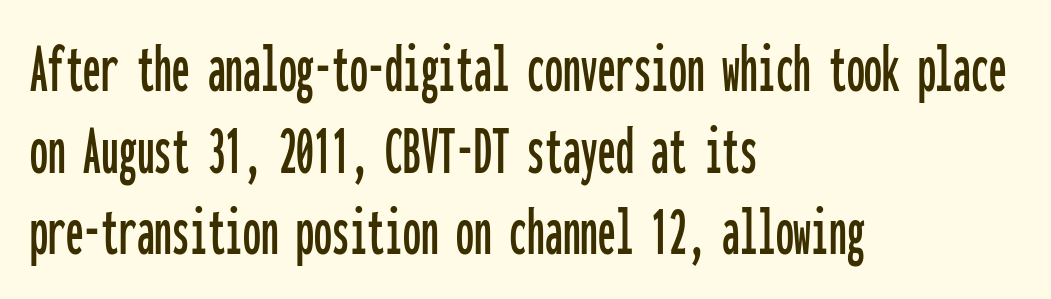
Think of a typewriter: that constant character pitch is what you see here. Are there feet on the stems? There aren't — it's a sans. This rendering leaves character spacing at its baseline value. Leading: reduced. The gap between lines stays unmarked. It's the straight-up-and-down kind of type.
